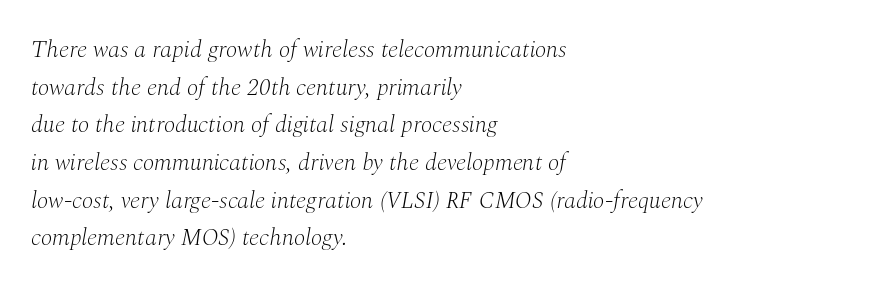
Q: Is the text bold? A: No.
Q: Is the text italic (slanted)? A: Yes, it leans right by about 10 degrees.
Q: Is the text underlined? A: No.
Q: How is the paragraph aligned? A: Left-aligned.
Q: Is the spacing between letters normal or unusually wide? A: Normal.
Q: Is the spacing between lines tight, normal or loose? A: Normal.
